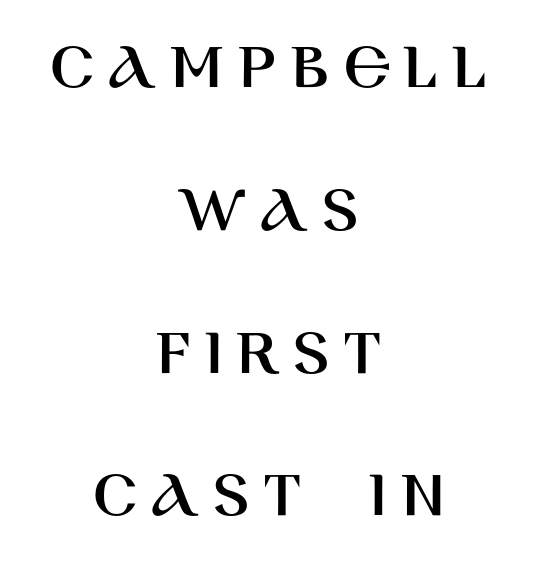
Q: Is the text italic (slanted)? A: No, it is upright.
Q: Is the typeface a serif or a sans-serif typeface? A: Sans-serif.
Q: Is the text underlined? A: No.
Q: How is the paragraph aligned? A: Centered.
Q: Is the spacing between lines tight, normal or loose? A: Loose.
Q: Width (condensed, normal, or wide)? A: Normal.
Q: Stroke contrast? A: High.
Q: x-height? A: Large.
Q: Monospaced? A: No.
